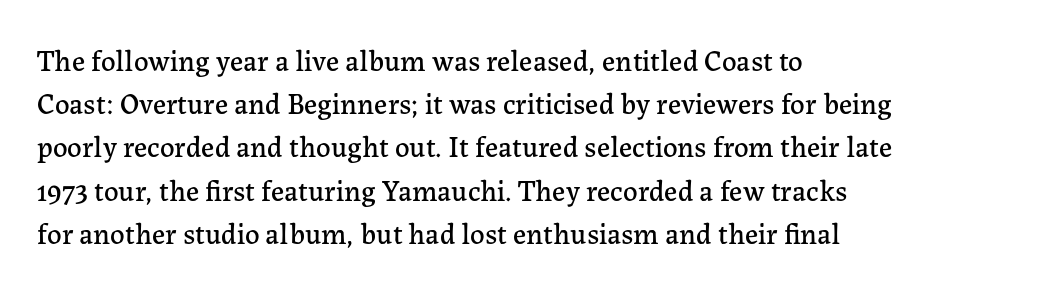
{"serif": "yes", "italic": "no", "width": "normal", "stroke_contrast": "low", "x_height": "medium", "monospaced": "no", "underline": "no", "align": "left", "line_spacing": "normal", "line_spacing_ratio": 1.49, "letter_spacing": "normal", "letter_spacing_em": 0.0, "glyph_px": 29}
